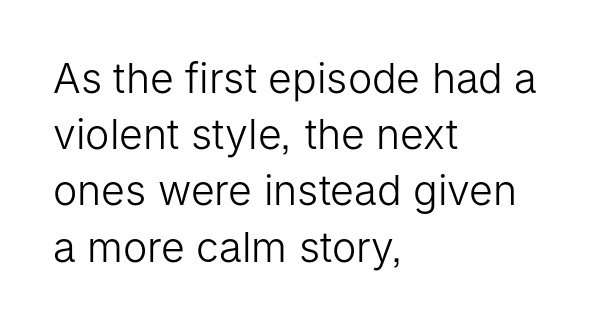
The image shows 41 px light sans-serif type, upright; set left-aligned, normal line spacing (1.37x), normal letter spacing, not underlined; low stroke contrast and a medium x-height.
